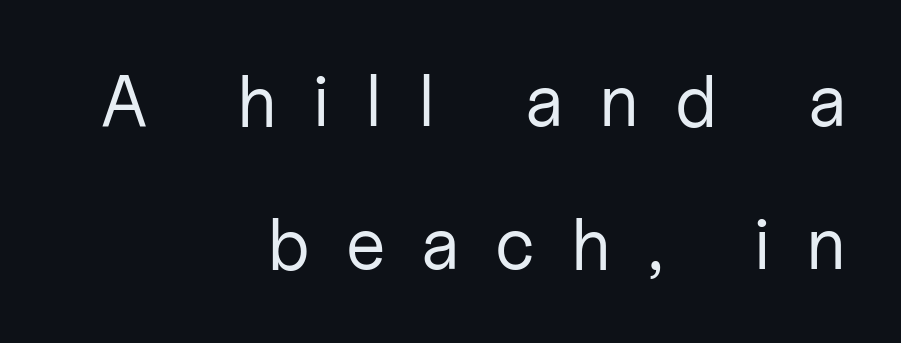
The image shows 73 px regular-weight sans-serif type, upright; set right-aligned, loose line spacing (1.96x), unusually wide letter spacing (+0.49 em), not underlined; low stroke contrast and a medium x-height.
